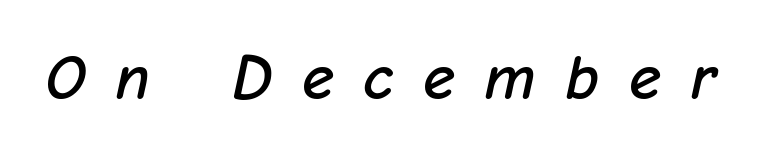
A typesetter would call this proportional, since set widths differ per character. Notice how the stems are inclined rather than vertical — that's the hallmark of italics. The specimen omits any rule beneath the text block's lines. Characters follow at a spacing far wider than the type designer built in.
